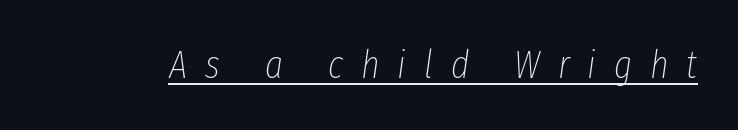
Underline: present. The whole block is typeset with a tilt. The cut favours lightness, reaching ordinary text weight at its darkest. Short note: letters widely spaced. Note the varied advance widths — an 'i' is clearly narrower than an 'm'.
